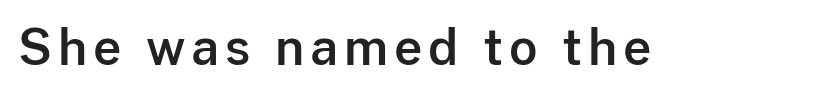
{"serif": "no", "italic": "no", "width": "normal", "stroke_contrast": "low", "x_height": "medium", "monospaced": "no", "underline": "no", "glyph_px": 49}
